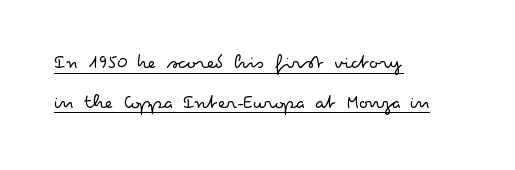
Students, note that the glyphs here touch the page at normal intervals. Upright lettering throughout. Glance below the letters and you will spot a drawn line. Line starts are locked; line ends wander.
